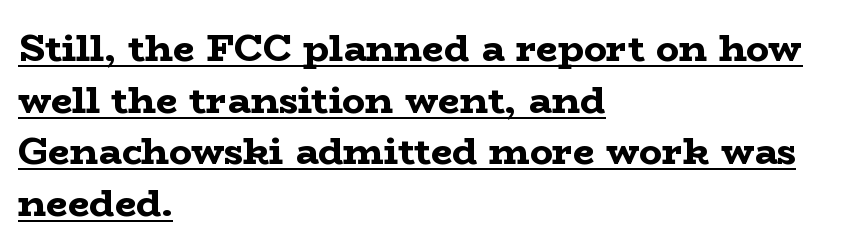
{"serif": "yes", "italic": "no", "bold": "yes", "weight": "bold", "width": "wide", "stroke_contrast": "low", "x_height": "medium", "monospaced": "no", "underline": "yes", "align": "left", "line_spacing": "normal", "line_spacing_ratio": 1.36, "letter_spacing": "normal", "letter_spacing_em": 0.0, "glyph_px": 38}
